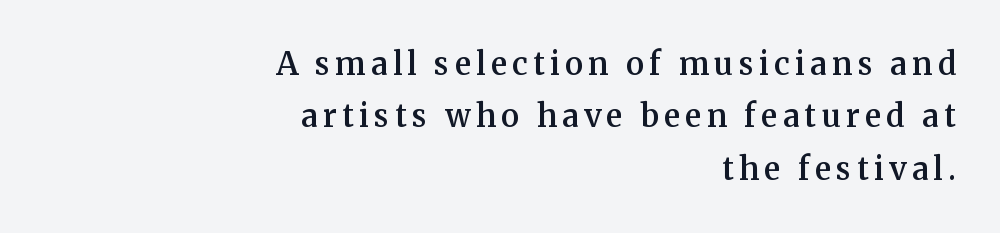
{"serif": "yes", "italic": "no", "bold": "semi", "weight": "semibold", "width": "normal", "stroke_contrast": "medium", "x_height": "medium", "monospaced": "no", "underline": "no", "align": "right", "line_spacing": "normal", "line_spacing_ratio": 1.69, "glyph_px": 31}
